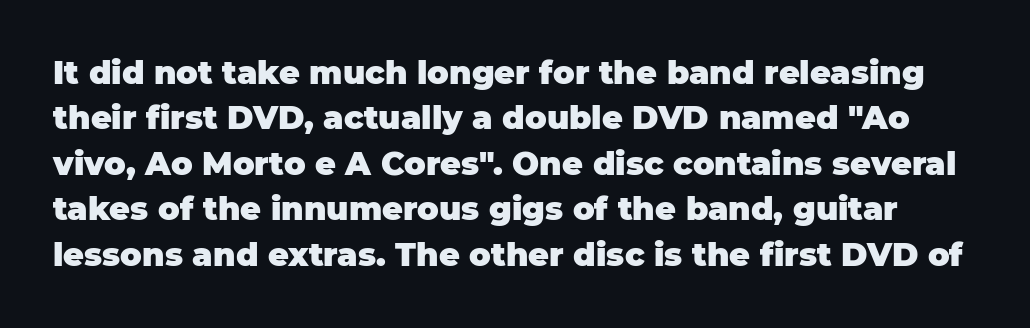
This rendering features lettering with no underline. Every letter is thick-stroked: bold, no question. If you drew a line through each stem, it would be perfectly vertical. Summary of vertical rhythm: regular, with standard interline spacing.
